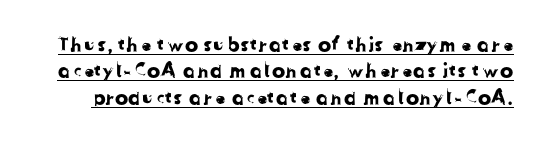
The glyphs are accompanied by a horizontal stroke just below them. The tracking reads as untouched default to a designer's eye. What's the leading like? Ordinary, nothing unusual.
